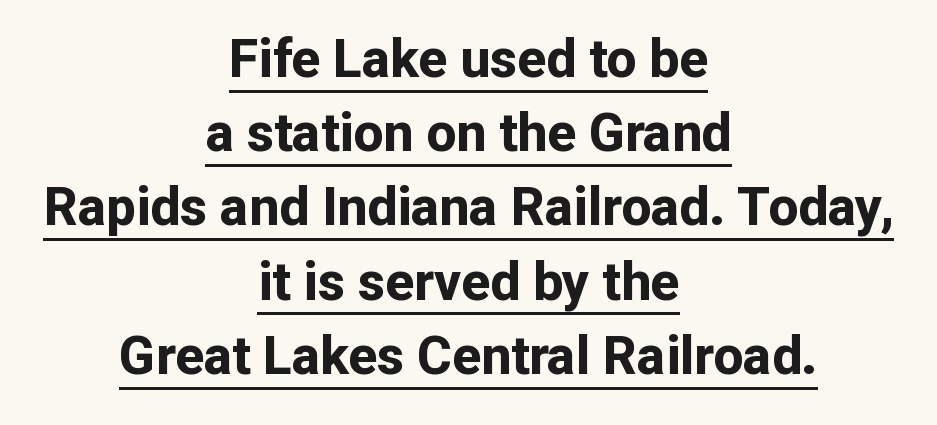
Q: Is the text bold? A: Yes.
Q: Is the text italic (slanted)? A: No, it is upright.
Q: Is the typeface a serif or a sans-serif typeface? A: Sans-serif.
Q: Is the text underlined? A: Yes.
Q: How is the paragraph aligned? A: Centered.
Q: Is the spacing between letters normal or unusually wide? A: Normal.
Q: Is the spacing between lines tight, normal or loose? A: Normal.
Q: Width (condensed, normal, or wide)? A: Normal.
Q: Stroke contrast? A: Low.
Q: x-height? A: Medium.
Q: Monospaced? A: No.
